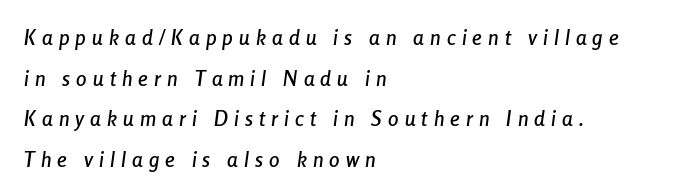
Slant detected: the letters are inclined. Students, observe: this is what heavily led, spacious text looks like. The rendering anchors every line to the left-hand side. The type is letterspaced generously, with wide tracking. The string is rendered with underlining switched off.
